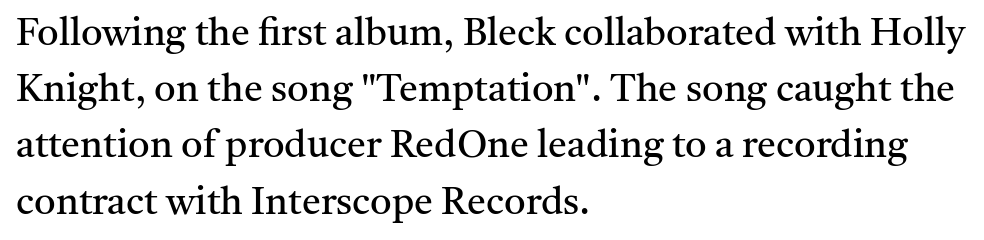
{"serif": "yes", "italic": "no", "bold": "no", "weight": "regular", "width": "normal", "stroke_contrast": "medium", "x_height": "medium", "monospaced": "no", "underline": "no", "align": "left", "line_spacing": "normal", "line_spacing_ratio": 1.48, "letter_spacing": "normal", "letter_spacing_em": 0.0, "glyph_px": 38}
